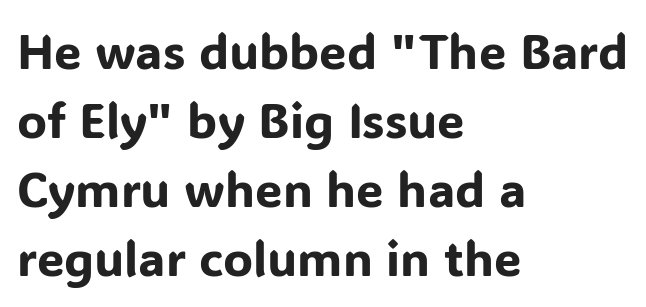
{"serif": "no", "italic": "no", "width": "normal", "stroke_contrast": "low", "x_height": "medium", "monospaced": "no", "underline": "no", "align": "left", "line_spacing": "normal", "line_spacing_ratio": 1.41, "letter_spacing": "normal", "letter_spacing_em": 0.0, "glyph_px": 49}
